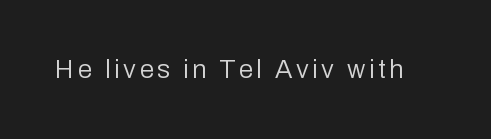
On a weight scale, this lands at 450 or below. The gap between lines stays unmarked. Notice how the stems are strictly vertical — no italics here.
